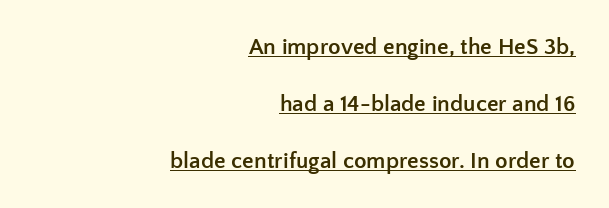
The image shows 23 px bold type, upright; set right-aligned, loose line spacing (2.47x), normal letter spacing, underlined.
